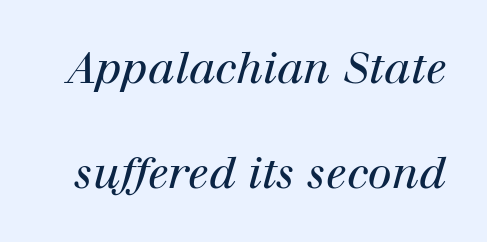
The passage shown is typeset with a serif family. Check the space under the baseline: it is left empty. The rendering keeps characters at their native spacing. Quick note: italic. Weight: not bold — regular or lighter. In terms of leading, this rendering errs on the spacious side.
